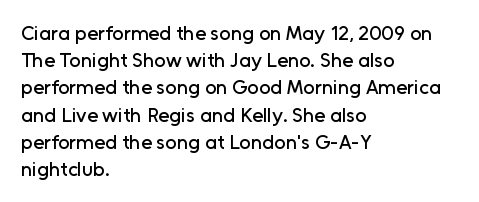
The image shows 20 px text type, upright; set left-aligned, normal line spacing (1.36x), normal letter spacing, not underlined.
